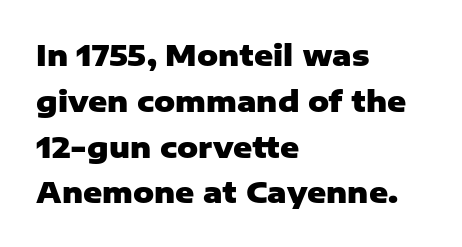
The image shows 29 px heavy sans-serif type, upright; set left-aligned, normal line spacing (1.58x), normal letter spacing, not underlined; low stroke contrast and a medium x-height.
